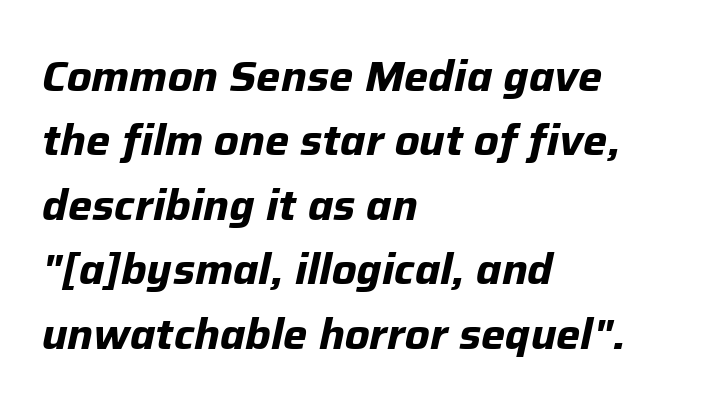
The image shows 43 px bold type, italic (leaning right); set left-aligned, normal line spacing (1.5x), normal letter spacing, not underlined; low stroke contrast and a medium x-height.
